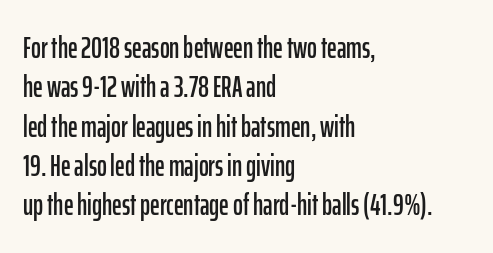
Q: Is the text italic (slanted)? A: No, it is upright.
Q: Is the typeface a serif or a sans-serif typeface? A: Sans-serif.
Q: Is the text underlined? A: No.
Q: How is the paragraph aligned? A: Left-aligned.
Q: Is the spacing between letters normal or unusually wide? A: Normal.
Q: Is the spacing between lines tight, normal or loose? A: Normal.
Q: Width (condensed, normal, or wide)? A: Condensed.
Q: Stroke contrast? A: Low.
Q: x-height? A: Medium.
Q: Monospaced? A: No.
